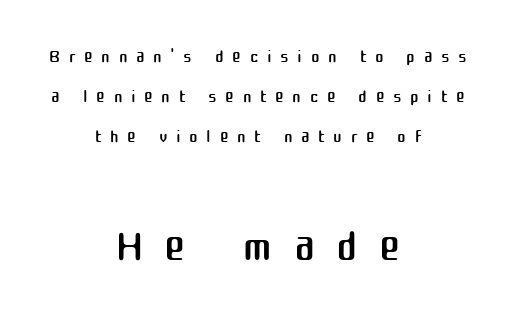
{"serif": "no", "italic": "no", "bold": "no", "weight": "regular", "width": "normal", "stroke_contrast": "medium", "x_height": "medium", "monospaced": "no", "underline": "no", "align": "center", "line_spacing": "normal", "line_spacing_ratio": 1.54, "letter_spacing": "wide", "letter_spacing_em": 0.33, "larger_block": "second", "size_ratio": 2.46, "glyph_px": 64}
